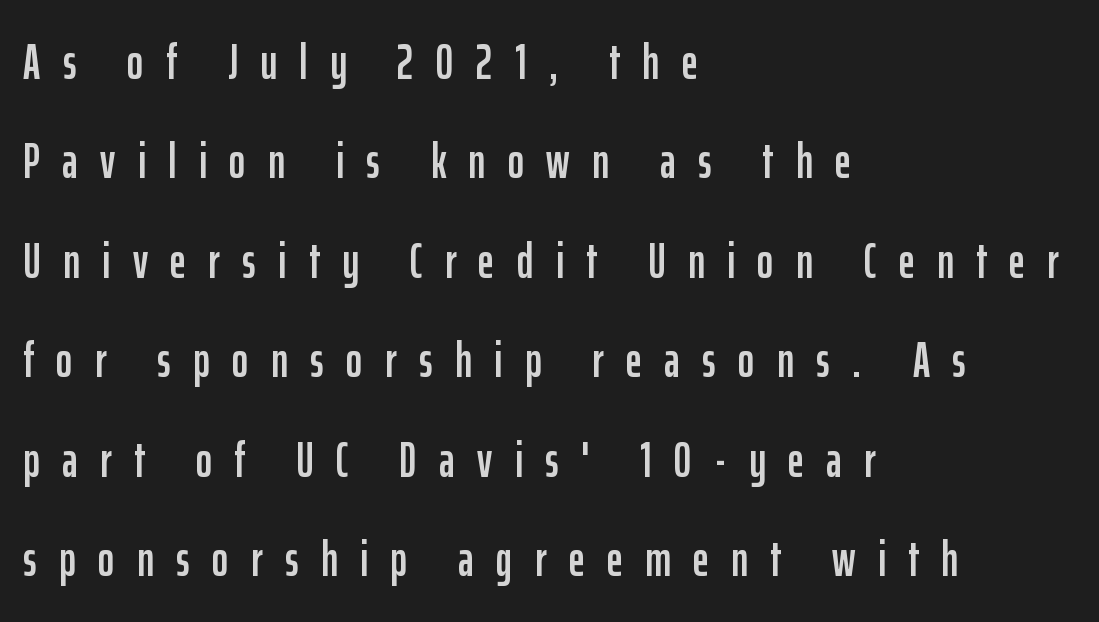
Q: Is the text italic (slanted)? A: No, it is upright.
Q: Is the typeface a serif or a sans-serif typeface? A: Sans-serif.
Q: Is the text underlined? A: No.
Q: How is the paragraph aligned? A: Left-aligned.
Q: Is the spacing between letters normal or unusually wide? A: Unusually wide.
Q: Is the spacing between lines tight, normal or loose? A: Loose.
Q: Width (condensed, normal, or wide)? A: Condensed.
Q: Stroke contrast? A: Low.
Q: x-height? A: Medium.
Q: Monospaced? A: No.
